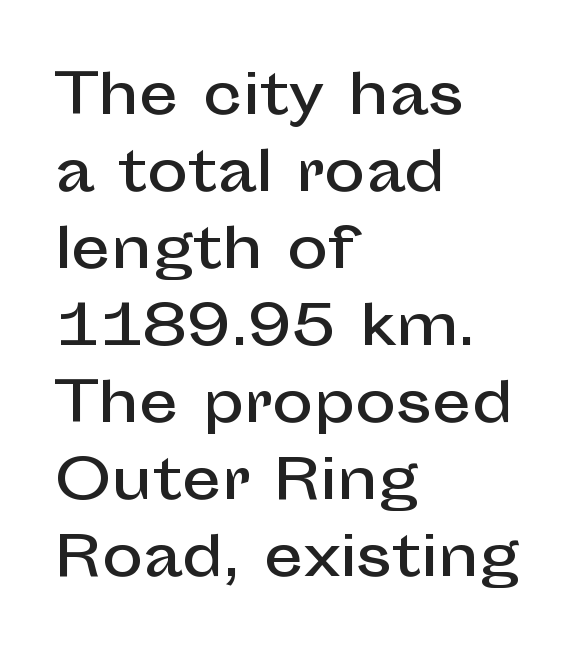
{"serif": "no", "italic": "no", "width": "normal", "stroke_contrast": "low", "x_height": "medium", "monospaced": "no", "underline": "no", "align": "left", "line_spacing": "normal", "line_spacing_ratio": 1.4, "letter_spacing": "normal", "letter_spacing_em": 0.0, "glyph_px": 55}
